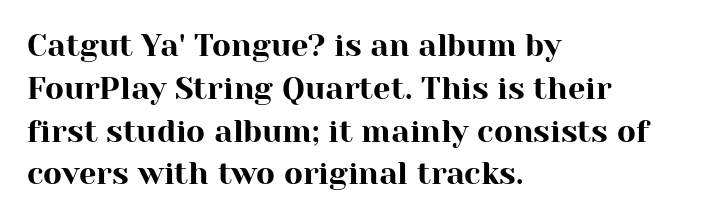
Notice how descenders clear the ascenders below comfortably — that's standard leading. Spacing verdict: proportional, widths tailored to each character. Notice how the passage keeps a crisp vertical edge on the left only. Ascenders rise straight up at ninety degrees. Tracking here is standard; glyphs follow each other at the usual distance. Descenders are the only things crossing below the line.
